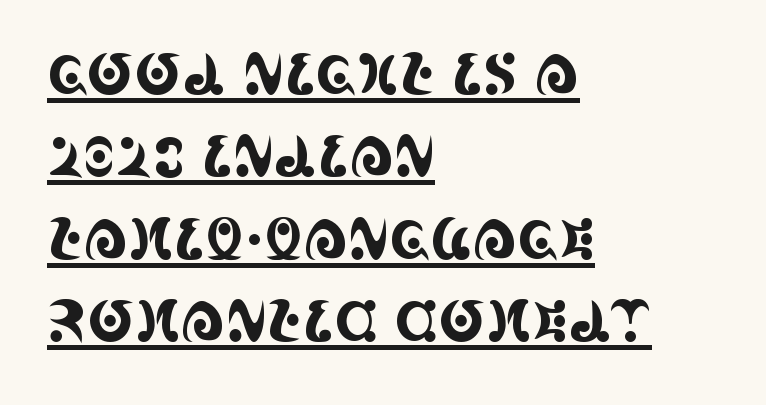
Q: Is the text italic (slanted)? A: No, it is upright.
Q: Is the typeface a serif or a sans-serif typeface? A: Serif.
Q: Is the text underlined? A: Yes.
Q: How is the paragraph aligned? A: Left-aligned.
Q: Is the spacing between letters normal or unusually wide? A: Normal.
Q: Is the spacing between lines tight, normal or loose? A: Normal.
Q: Width (condensed, normal, or wide)? A: Condensed.
Q: x-height? A: Large.
Q: Monospaced? A: No.
